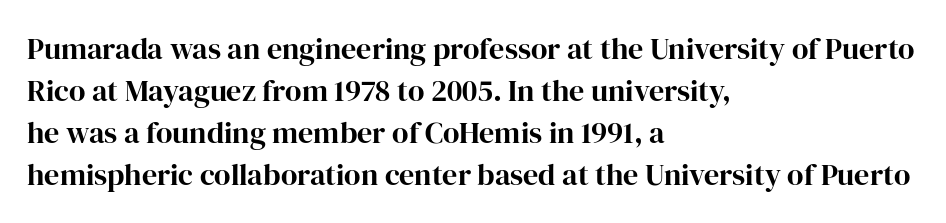
The image shows 30 px bold serif type, upright; set left-aligned, normal line spacing (1.4x), normal letter spacing, not underlined; high stroke contrast and a medium x-height.
